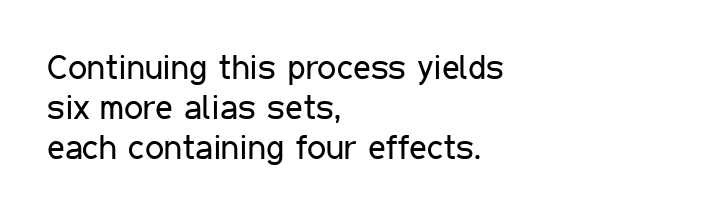
The rendering shows plain stroke endings on the letterforms — a sans-serif design. The rendering uses natural spacing where letterforms have individual widths. Posture: vertical. Left-aligned paragraph, ragged on the right.
